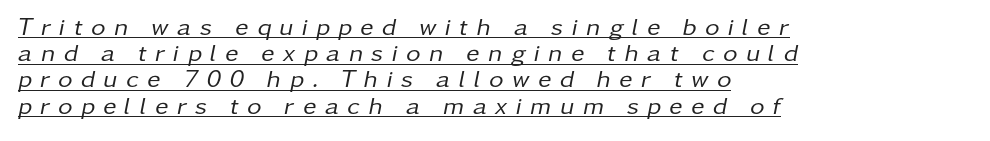
The image shows 25 px text type, italic (leaning right); set left-aligned, tight line spacing (1.05x), unusually wide letter spacing (+0.34 em), underlined.
